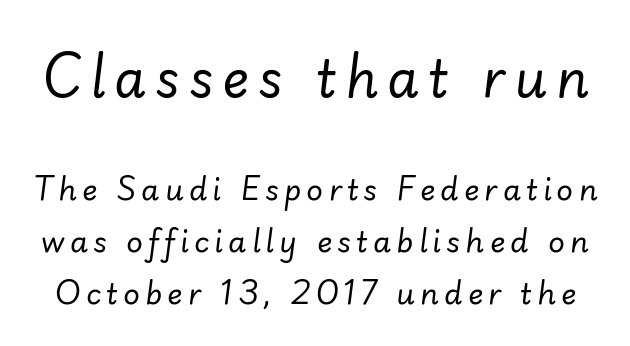
The image shows 51 px regular-weight type, italic (leaning right); set line spacing 1.79x, not underlined; the first (top) block is 1.76x larger; low stroke contrast and a small x-height.
